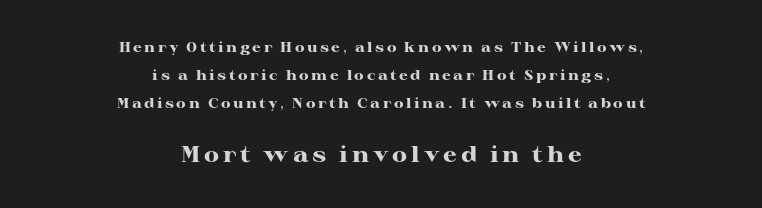
Q: Is the text bold? A: Yes.
Q: Is the text italic (slanted)? A: No, it is upright.
Q: Is the text underlined? A: No.
Q: How is the paragraph aligned? A: Centered.
Q: Is the spacing between lines tight, normal or loose? A: Loose.
Q: Which block of text is set in a larger size, the first (top) or the second (bottom)? A: The second (bottom) one.
